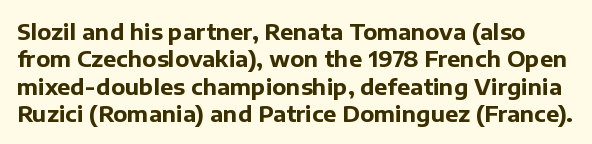
The image shows 22 px bold type, upright; set line spacing 1.24x, normal letter spacing, not underlined.
